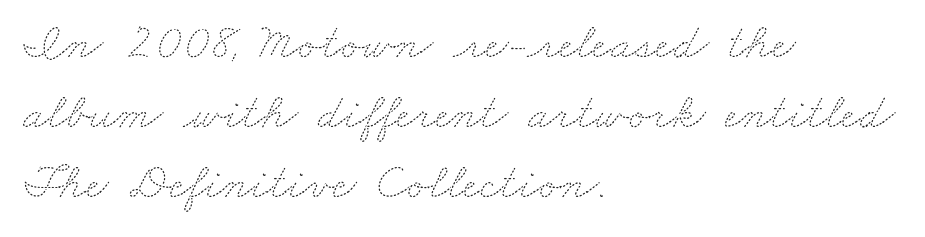
Q: Is the text bold? A: No.
Q: Is the text underlined? A: No.
Q: How is the paragraph aligned? A: Left-aligned.
Q: Is the spacing between letters normal or unusually wide? A: Normal.
Q: Is the spacing between lines tight, normal or loose? A: Normal.
Q: Width (condensed, normal, or wide)? A: Wide.
Q: Stroke contrast? A: Medium.
Q: x-height? A: Small.
Q: Monospaced? A: No.
